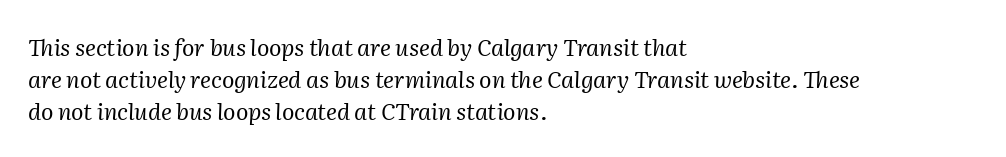
Q: Is the text bold? A: No.
Q: Is the text italic (slanted)? A: Yes, it leans right by about 2 degrees.
Q: Is the text underlined? A: No.
Q: How is the paragraph aligned? A: Left-aligned.
Q: Is the spacing between letters normal or unusually wide? A: Normal.
Q: Is the spacing between lines tight, normal or loose? A: Normal.
